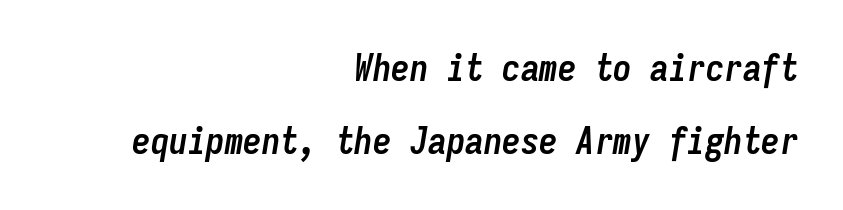
The image shows 37 px semibold, condensed type, italic (leaning right), monospaced; set right-aligned, loose line spacing (1.96x), normal letter spacing, not underlined; low stroke contrast and a medium x-height.
